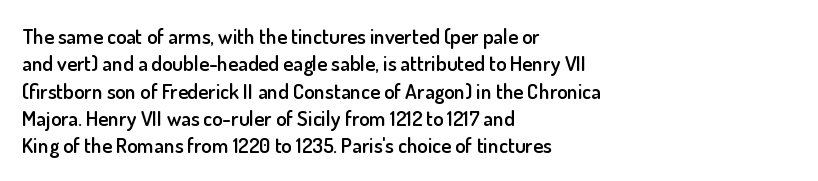
The image shows 21 px text type, upright; set left-aligned, normal line spacing (1.3x), normal letter spacing, not underlined.
